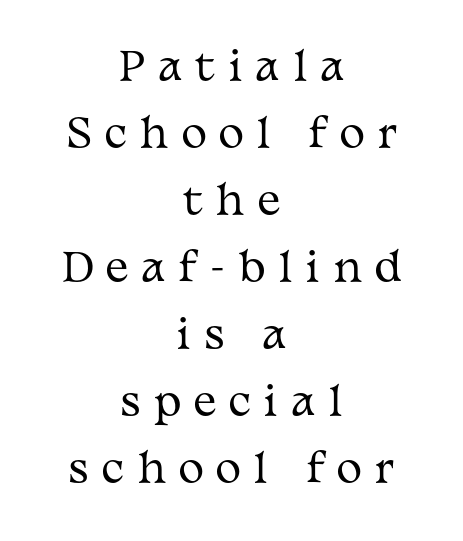
{"serif": "yes", "italic": "no", "bold": "no", "weight": "regular", "width": "wide", "stroke_contrast": "medium", "x_height": "medium", "monospaced": "no", "underline": "no", "align": "center", "line_spacing_ratio": 1.72, "letter_spacing": "wide", "letter_spacing_em": 0.33, "glyph_px": 39}
